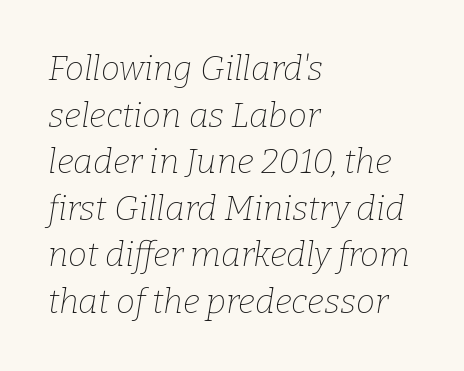
The space between consecutive lines is moderate. Slanted lettering throughout. Think of a printed novel: that variable character pitch is what you see here. The paragraph has a hard left edge and a soft right edge. Does extra space separate the letters? No, they use regular spacing.
